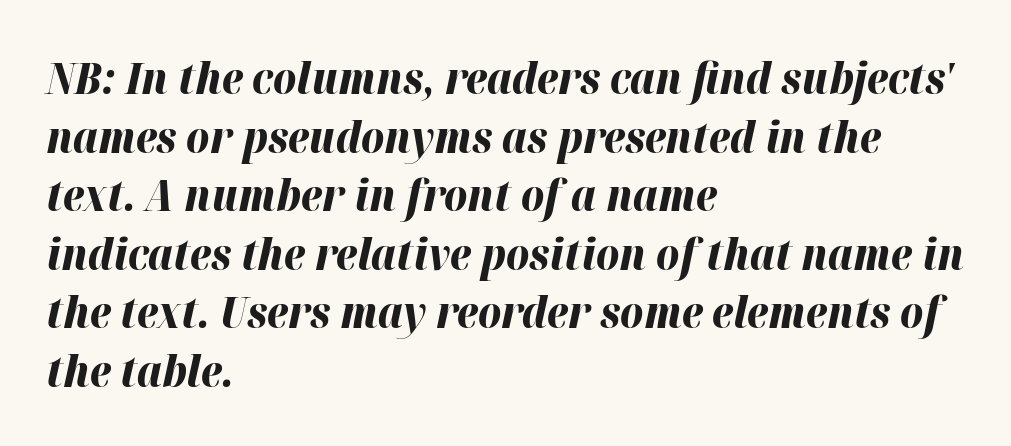
Short and long lines alike share a common starting point at left. The glyphs are unaccompanied by any horizontal stroke below them. The letters advance in unequal steps, a hallmark of proportional type. Letter spacing: default. The leading is moderate, giving the passage an even texture.
